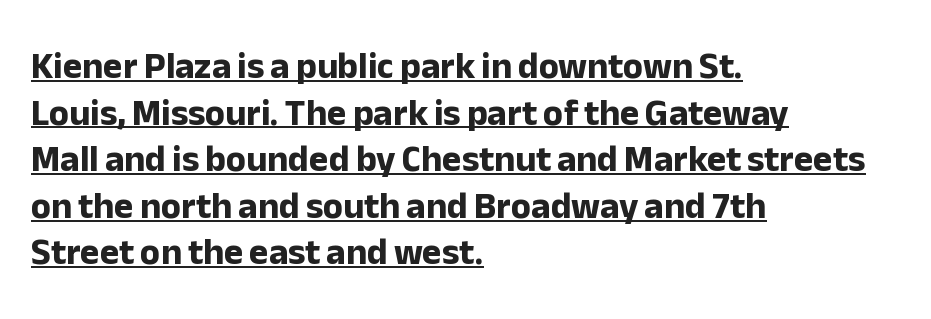
The image shows 37 px bold sans-serif type, upright; set left-aligned, normal line spacing (1.26x), normal letter spacing, underlined; low stroke contrast and a medium x-height.
